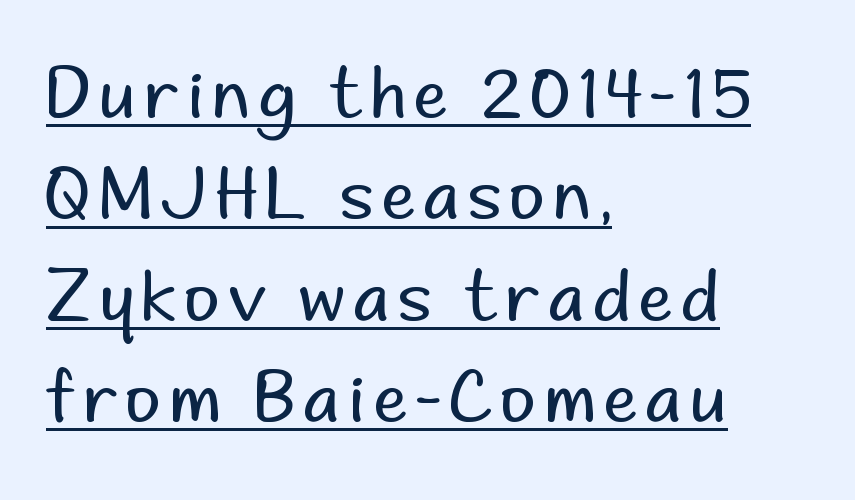
The image shows 69 px regular-weight sans-serif type, upright; set left-aligned, normal line spacing (1.47x), underlined; low stroke contrast and a small x-height.
